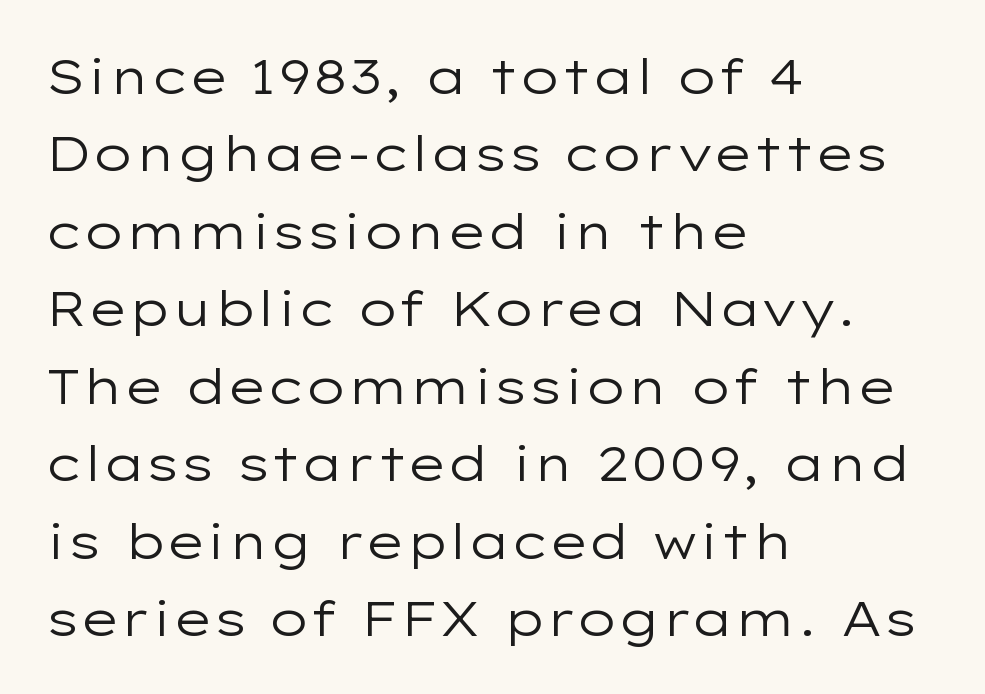
Q: Is the text bold? A: No.
Q: Is the text italic (slanted)? A: No, it is upright.
Q: Is the typeface a serif or a sans-serif typeface? A: Sans-serif.
Q: Is the text underlined? A: No.
Q: How is the paragraph aligned? A: Left-aligned.
Q: Is the spacing between letters normal or unusually wide? A: Normal.
Q: Is the spacing between lines tight, normal or loose? A: Normal.
Q: Width (condensed, normal, or wide)? A: Wide.
Q: Stroke contrast? A: Low.
Q: x-height? A: Medium.
Q: Monospaced? A: No.
